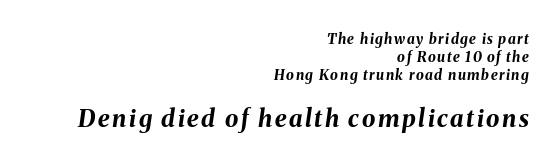
The text block is weighted toward the right margin, trailing off unevenly leftward. Stroke thickness is high; the sample reads as a true bold. Whoever set this chose a conventional vertical rhythm. Would a proofreader flag this as italicized? Yes. The zone under the glyphs is completely vacant.
